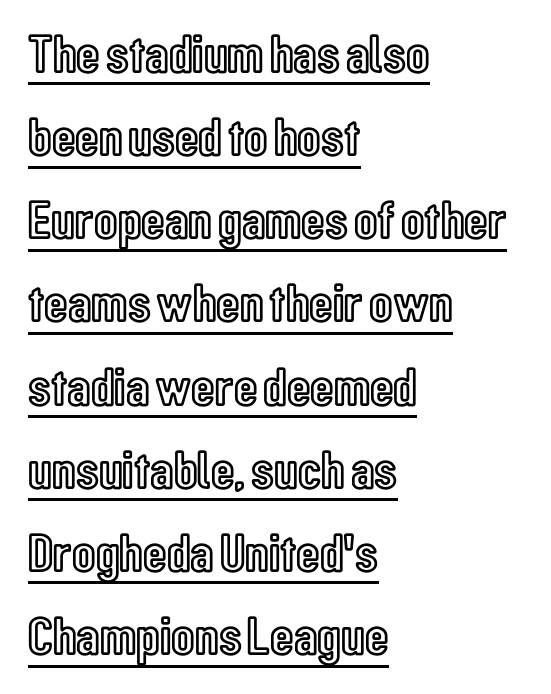
{"italic": "no", "width": "condensed", "x_height": "medium", "monospaced": "no", "underline": "yes", "align": "left", "line_spacing": "normal", "line_spacing_ratio": 1.54, "letter_spacing": "normal", "letter_spacing_em": 0.0, "glyph_px": 54}
